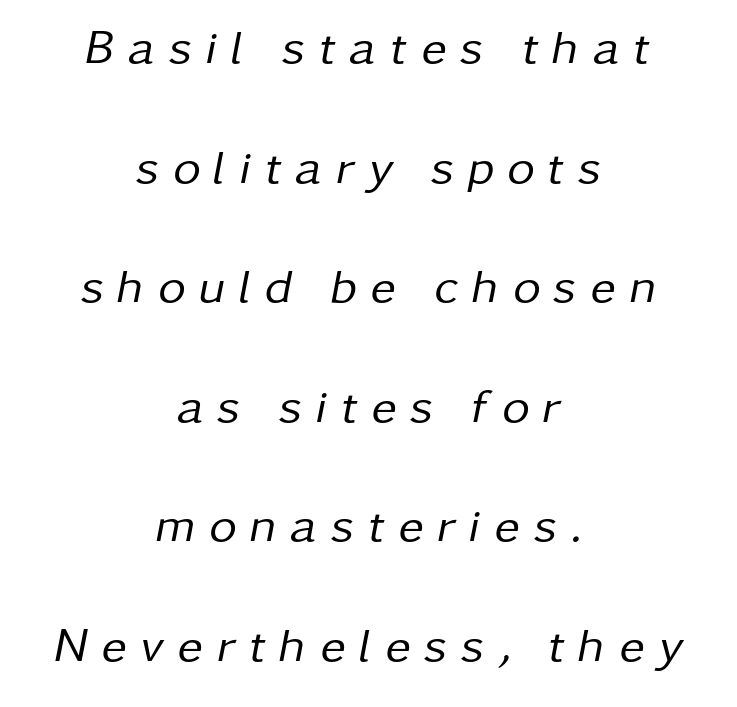
The image shows 48 px regular-weight type, italic (leaning right); set centered, loose line spacing (2.49x), unusually wide letter spacing (+0.28 em), not underlined; low stroke contrast and a medium x-height.
